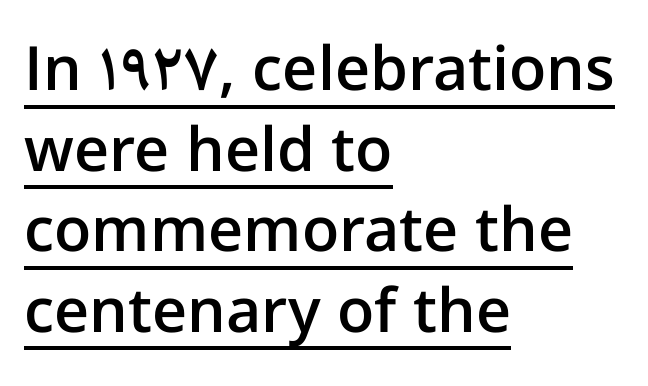
The image shows 61 px semibold sans-serif type, upright; set left-aligned, normal line spacing (1.32x), normal letter spacing, underlined; low stroke contrast and a medium x-height.
